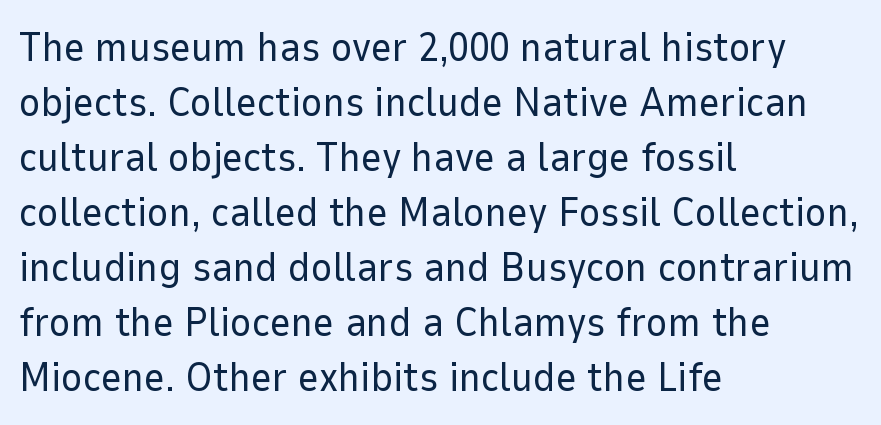
The image shows 41 px regular-weight sans-serif type, upright; set left-aligned, normal line spacing (1.34x), normal letter spacing, not underlined; low stroke contrast and a medium x-height.
